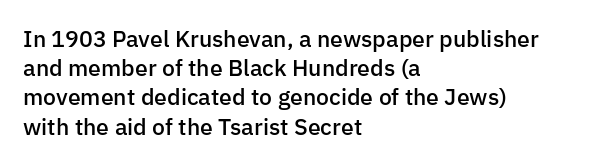
Every row of glyphs begins at an identical x-position on the left. Quick note: not italic, upright. A typesetter would call this zero additional tracking. Check under the words: just untouched page.
